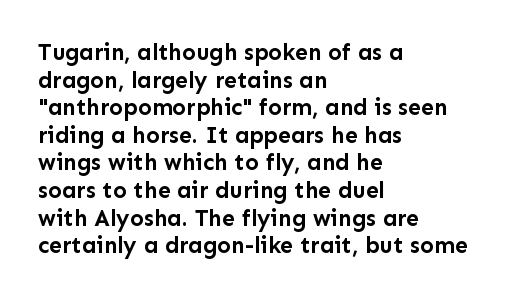
The image shows 23 px bold type, upright; set left-aligned, line spacing 1.2x, normal letter spacing, not underlined.
